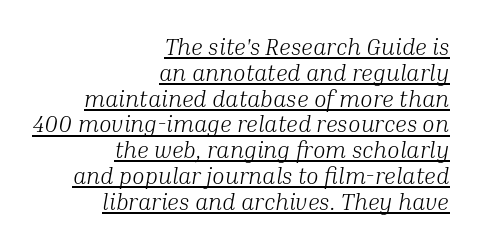
{"italic": "yes", "lean": "right", "slant_degrees": 10, "bold": "no", "underline": "yes", "align": "right", "line_spacing": "tight", "line_spacing_ratio": 1.12, "letter_spacing": "normal", "letter_spacing_em": 0.0, "glyph_px": 23}
